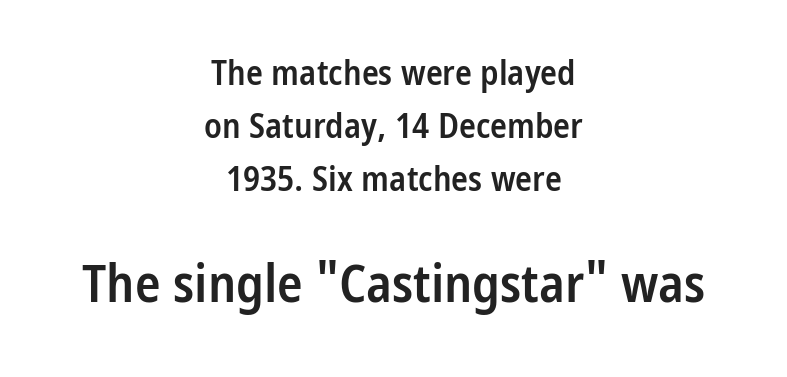
No feet cap the strokes, marking this as sans-serif type. You could call the tracking neutral — neither tight nor loose. Plain, unruled lines of type. The rendering positions every line midway between the sides. Line spacing here is normal. This is moderately heavy type, rendered in semibold.
